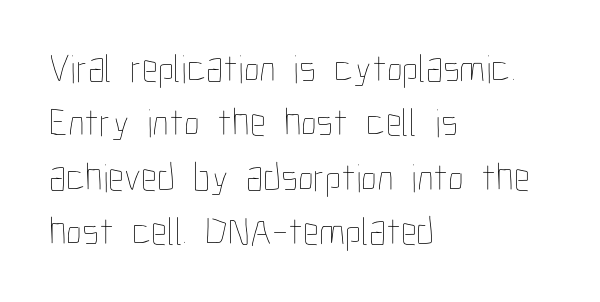
{"italic": "no", "bold": "no", "weight": "thin", "width": "condensed", "stroke_contrast": "low", "x_height": "medium", "monospaced": "no", "underline": "no", "align": "left", "line_spacing": "normal", "line_spacing_ratio": 1.36, "letter_spacing": "normal", "letter_spacing_em": 0.0, "glyph_px": 40}
